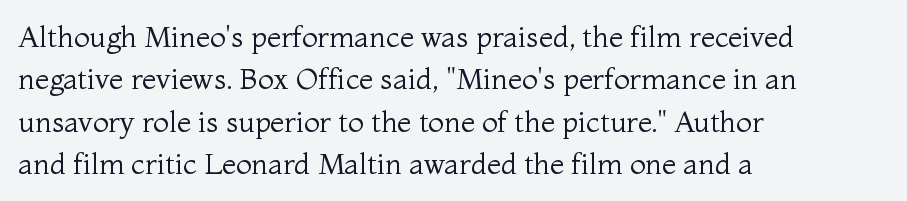
The ragged edge is on the right, which tells us the setting is flush left. The face looks like a standard text weight, possibly lighter. The rendering uses a moderate line-height, typical for paragraphs. Unlike a clean sans, this face finishes its strokes with serifs. Underlining? Definitely not there. A typesetter would call this proportional, since set widths differ per character.
